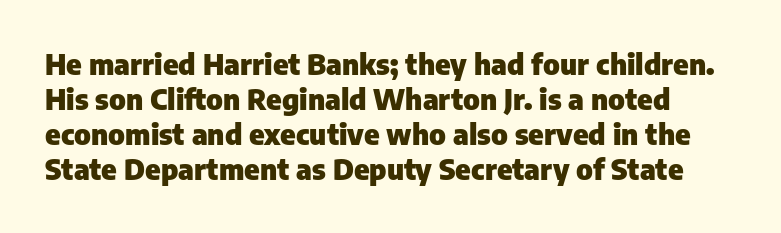
Q: Is the text bold? A: Yes.
Q: Is the text italic (slanted)? A: No, it is upright.
Q: Is the typeface a serif or a sans-serif typeface? A: Sans-serif.
Q: Is the text underlined? A: No.
Q: Is the spacing between letters normal or unusually wide? A: Normal.
Q: Width (condensed, normal, or wide)? A: Normal.
Q: Stroke contrast? A: Low.
Q: x-height? A: Medium.
Q: Monospaced? A: No.
